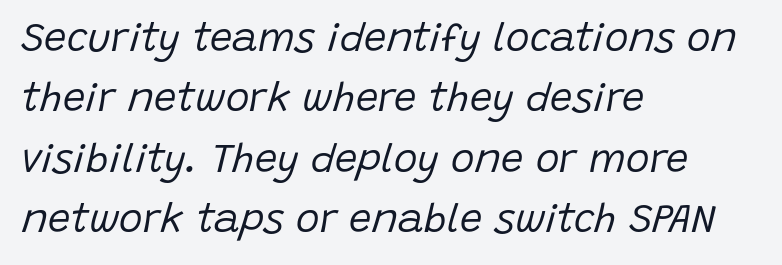
{"italic": "yes", "lean": "right", "slant_degrees": 15, "bold": "no", "weight": "regular", "width": "normal", "stroke_contrast": "low", "x_height": "large", "monospaced": "no", "underline": "no", "align": "left", "line_spacing": "normal", "line_spacing_ratio": 1.51, "letter_spacing": "normal", "letter_spacing_em": 0.0, "glyph_px": 40}
